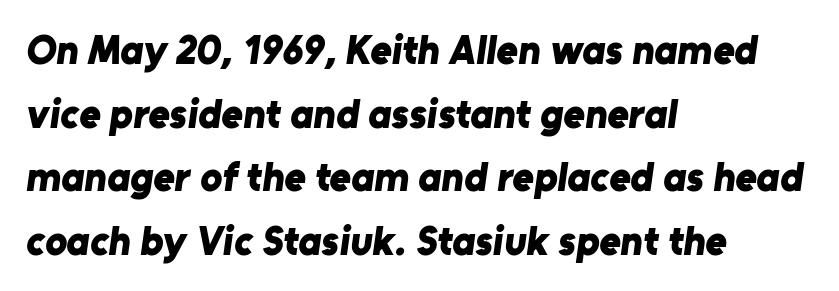
Q: Is the text bold? A: Yes.
Q: Is the typeface a serif or a sans-serif typeface? A: Sans-serif.
Q: Is the text underlined? A: No.
Q: How is the paragraph aligned? A: Left-aligned.
Q: Is the spacing between letters normal or unusually wide? A: Normal.
Q: Is the spacing between lines tight, normal or loose? A: Normal.
Q: Width (condensed, normal, or wide)? A: Normal.
Q: Stroke contrast? A: Low.
Q: x-height? A: Medium.
Q: Monospaced? A: No.
